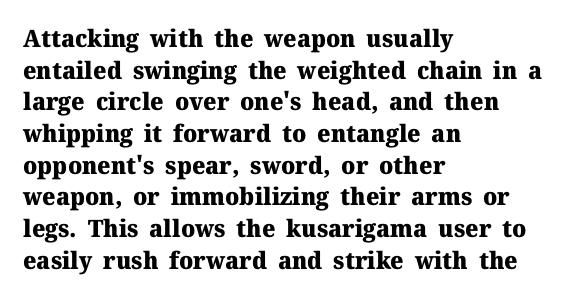
Q: Is the text bold? A: Yes.
Q: Is the text italic (slanted)? A: No, it is upright.
Q: Is the text underlined? A: No.
Q: How is the paragraph aligned? A: Left-aligned.
Q: Is the spacing between letters normal or unusually wide? A: Normal.
Q: Is the spacing between lines tight, normal or loose? A: Normal.
